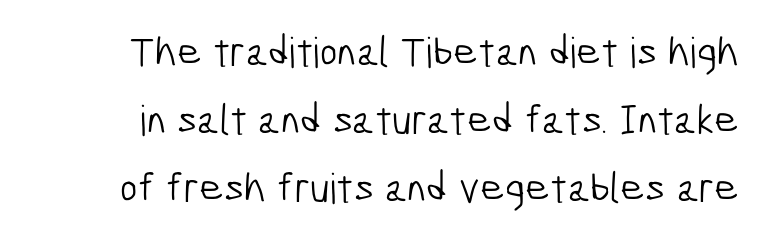
{"serif": "no", "bold": "no", "weight": "light", "width": "condensed", "stroke_contrast": "low", "x_height": "medium", "monospaced": "no", "underline": "no", "line_spacing": "normal", "line_spacing_ratio": 1.62, "letter_spacing": "normal", "letter_spacing_em": 0.0, "glyph_px": 42}
